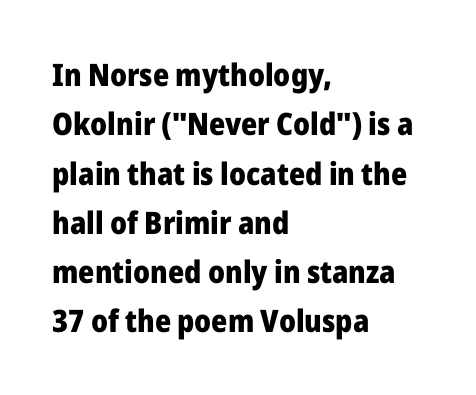
Q: Is the text bold? A: Yes.
Q: Is the text italic (slanted)? A: No, it is upright.
Q: Is the typeface a serif or a sans-serif typeface? A: Sans-serif.
Q: Is the text underlined? A: No.
Q: How is the paragraph aligned? A: Left-aligned.
Q: Is the spacing between letters normal or unusually wide? A: Normal.
Q: Is the spacing between lines tight, normal or loose? A: Normal.
Q: Width (condensed, normal, or wide)? A: Normal.
Q: Stroke contrast? A: Low.
Q: x-height? A: Medium.
Q: Monospaced? A: No.
